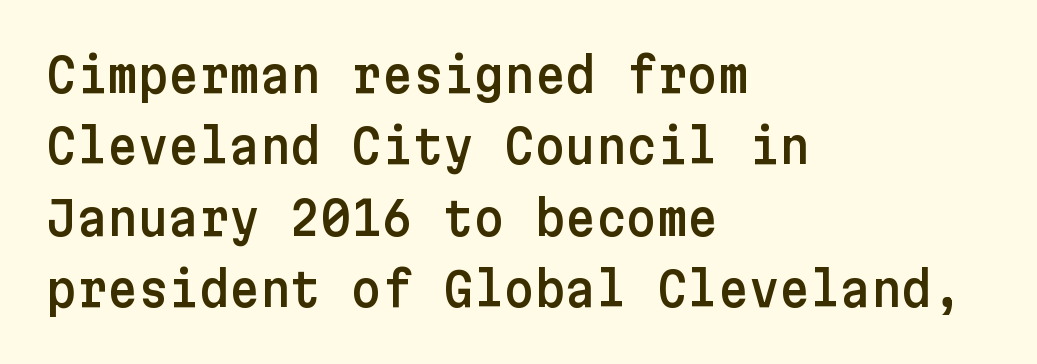
{"serif": "no", "italic": "no", "width": "normal", "stroke_contrast": "low", "x_height": "medium", "underline": "no", "align": "left", "line_spacing": "normal", "line_spacing_ratio": 1.52, "letter_spacing": "normal", "letter_spacing_em": 0.0, "glyph_px": 47}
